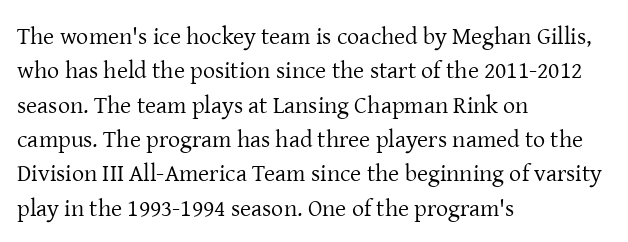
{"italic": "no", "bold": "no", "underline": "no", "align": "left", "line_spacing": "normal", "line_spacing_ratio": 1.43, "letter_spacing": "normal", "letter_spacing_em": 0.0, "glyph_px": 24}
